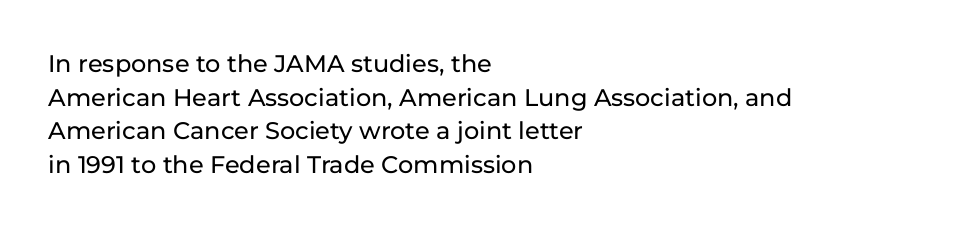
Leading matches the norm, producing a regular column. Every stem runs plumb, perpendicular to the baseline. Underline: absent. In CSS terms this would be text-align: left. Here the glyphs are tracked normally, forming tight word shapes.
